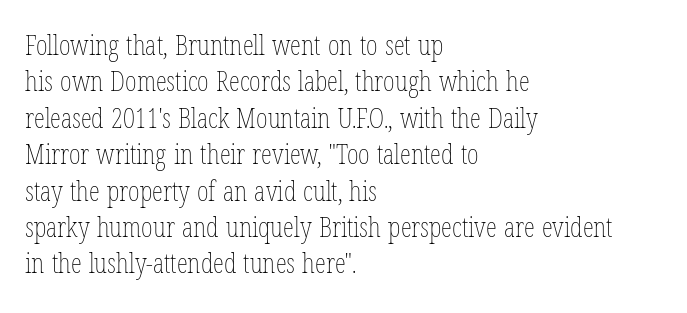
Lines of text with bare space underneath. The weight tops out at a normal text grade. The ragged edge is on the right, which tells us the setting is flush left. Spacing verdict: proportional, widths tailored to each character. The line-height multiplier appears to be the usual default. Every stem runs plumb, perpendicular to the baseline.
